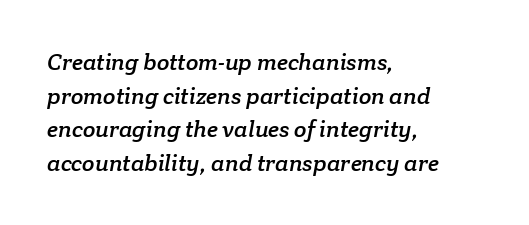
Look at the tracking — it's just the regular setting, nothing added. Any mark beneath the type? The region is blank. Does the copy run flush right? No — it runs flush left. One glance says typical: line gaps are just what's usual.
